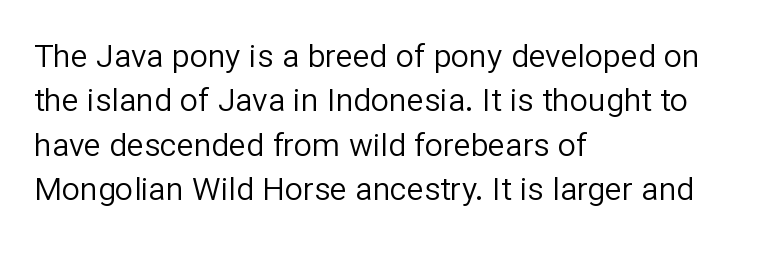
Q: Is the text bold? A: No.
Q: Is the text italic (slanted)? A: No, it is upright.
Q: Is the typeface a serif or a sans-serif typeface? A: Sans-serif.
Q: Is the text underlined? A: No.
Q: How is the paragraph aligned? A: Left-aligned.
Q: Is the spacing between letters normal or unusually wide? A: Normal.
Q: Is the spacing between lines tight, normal or loose? A: Normal.
Q: Width (condensed, normal, or wide)? A: Normal.
Q: Stroke contrast? A: Low.
Q: x-height? A: Medium.
Q: Monospaced? A: No.
